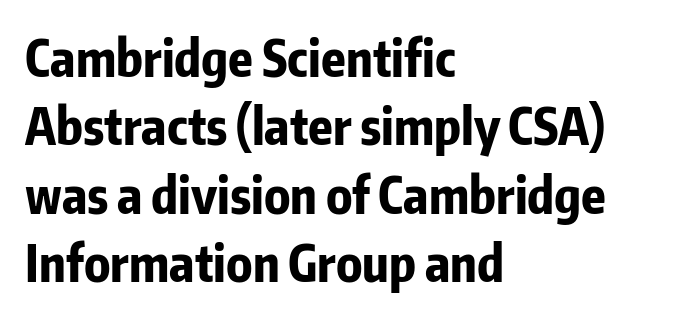
The image shows 50 px bold, condensed sans-serif type, upright; set left-aligned, normal line spacing (1.37x), normal letter spacing, not underlined; low stroke contrast and a medium x-height.
